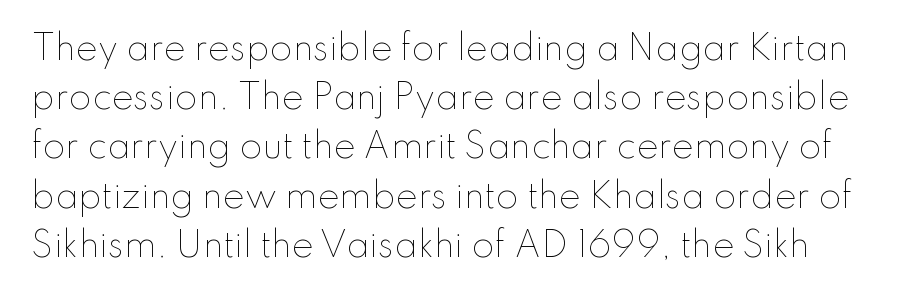
{"italic": "no", "bold": "no", "weight": "thin", "width": "normal", "stroke_contrast": "low", "x_height": "small", "monospaced": "no", "underline": "no", "line_spacing": "normal", "line_spacing_ratio": 1.49, "letter_spacing": "normal", "letter_spacing_em": 0.0, "glyph_px": 33}
